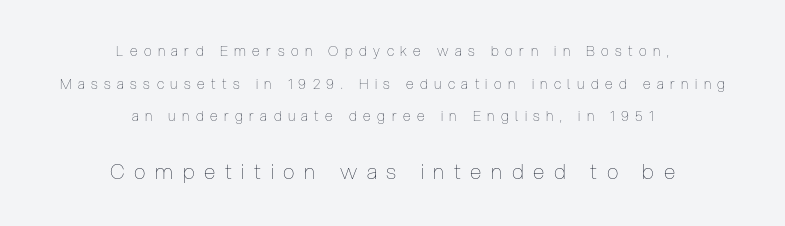
{"italic": "no", "bold": "no", "underline": "no", "align": "center", "line_spacing": "loose", "line_spacing_ratio": 2.33, "letter_spacing": "wide", "letter_spacing_em": 0.46, "larger_block": "second", "size_ratio": 1.5, "glyph_px": 21}
